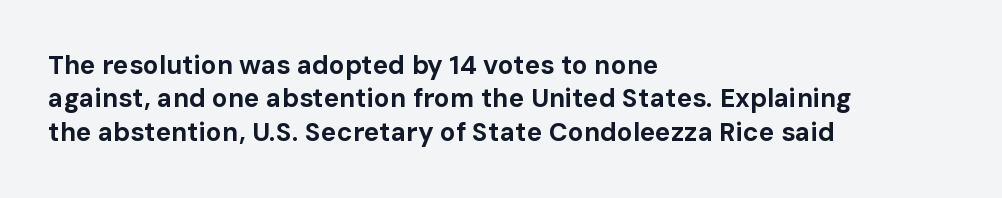
Q: Is the text bold? A: Yes.
Q: Is the text italic (slanted)? A: No, it is upright.
Q: Is the text underlined? A: No.
Q: How is the paragraph aligned? A: Left-aligned.
Q: Is the spacing between letters normal or unusually wide? A: Normal.
Q: Is the spacing between lines tight, normal or loose? A: Normal.
